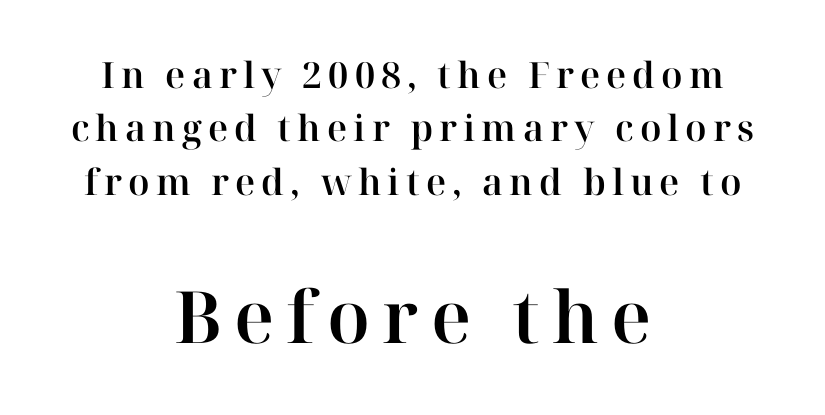
{"serif": "yes", "italic": "no", "width": "normal", "stroke_contrast": "high", "x_height": "medium", "monospaced": "no", "underline": "no", "align": "center", "line_spacing": "normal", "line_spacing_ratio": 1.48, "larger_block": "second", "size_ratio": 2.0, "glyph_px": 72}
